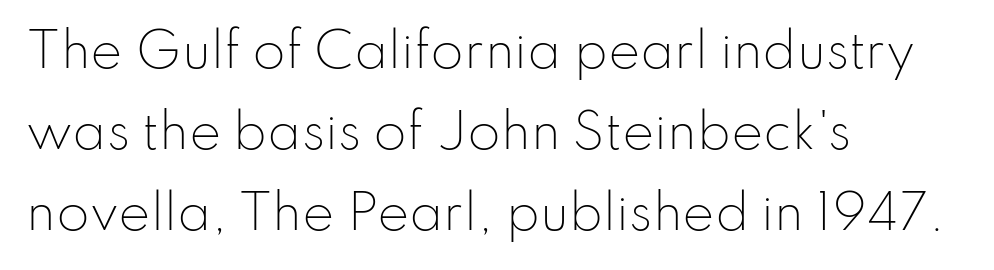
Q: Is the text bold? A: No.
Q: Is the text italic (slanted)? A: No, it is upright.
Q: Is the typeface a serif or a sans-serif typeface? A: Sans-serif.
Q: Is the text underlined? A: No.
Q: How is the paragraph aligned? A: Left-aligned.
Q: Is the spacing between letters normal or unusually wide? A: Normal.
Q: Is the spacing between lines tight, normal or loose? A: Normal.
Q: Width (condensed, normal, or wide)? A: Normal.
Q: Stroke contrast? A: Low.
Q: x-height? A: Small.
Q: Monospaced? A: No.
